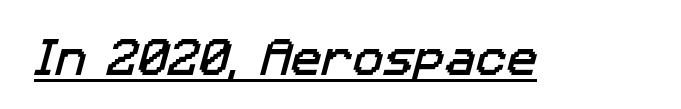
The image shows 41 px sans-serif type; set normal letter spacing, underlined; low stroke contrast and a medium x-height.
